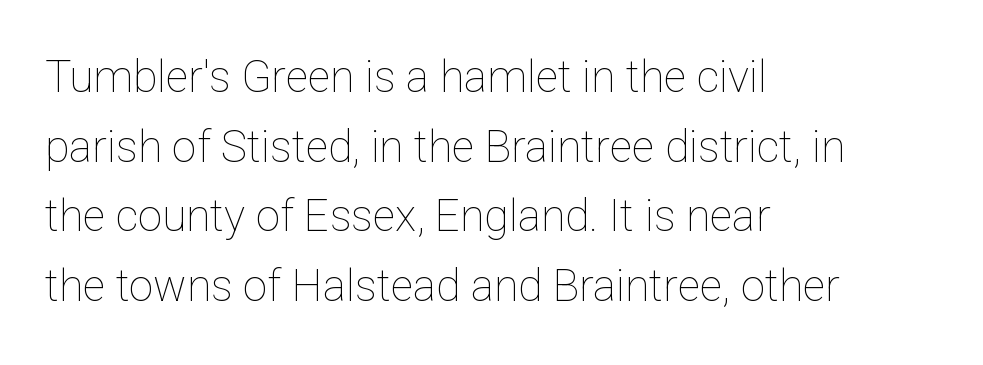
{"italic": "no", "bold": "no", "weight": "thin", "width": "normal", "stroke_contrast": "low", "x_height": "medium", "monospaced": "no", "underline": "no", "align": "left", "line_spacing": "normal", "line_spacing_ratio": 1.58, "letter_spacing": "normal", "letter_spacing_em": 0.0, "glyph_px": 44}
